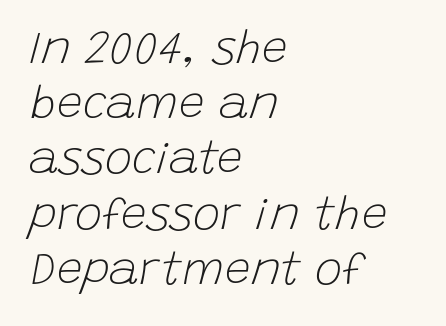
Q: Is the text bold? A: No.
Q: Is the text italic (slanted)? A: Yes, it leans right by about 15 degrees.
Q: Is the text underlined? A: No.
Q: How is the paragraph aligned? A: Left-aligned.
Q: Is the spacing between letters normal or unusually wide? A: Normal.
Q: Width (condensed, normal, or wide)? A: Normal.
Q: Stroke contrast? A: Low.
Q: x-height? A: Large.
Q: Monospaced? A: No.
